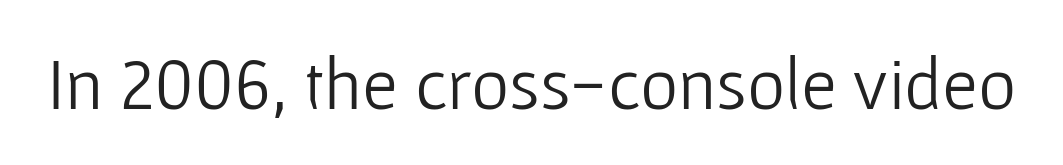
Q: Is the text bold? A: No.
Q: Is the text italic (slanted)? A: No, it is upright.
Q: Is the typeface a serif or a sans-serif typeface? A: Sans-serif.
Q: Is the text underlined? A: No.
Q: Is the spacing between letters normal or unusually wide? A: Normal.
Q: Width (condensed, normal, or wide)? A: Normal.
Q: Stroke contrast? A: Low.
Q: x-height? A: Medium.
Q: Monospaced? A: No.
